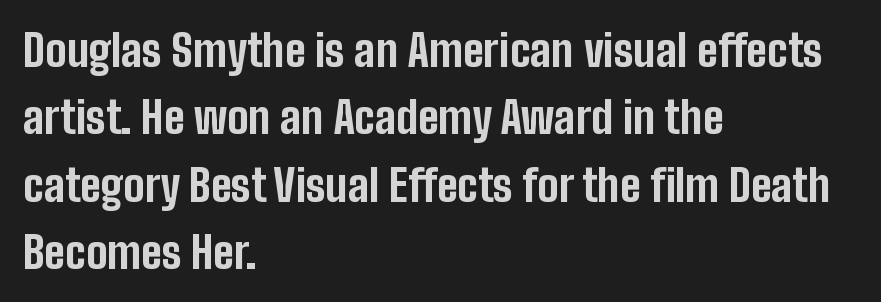
Q: Is the text bold? A: Yes.
Q: Is the text italic (slanted)? A: No, it is upright.
Q: Is the typeface a serif or a sans-serif typeface? A: Sans-serif.
Q: Is the text underlined? A: No.
Q: How is the paragraph aligned? A: Left-aligned.
Q: Is the spacing between letters normal or unusually wide? A: Normal.
Q: Is the spacing between lines tight, normal or loose? A: Normal.
Q: Width (condensed, normal, or wide)? A: Condensed.
Q: Stroke contrast? A: Low.
Q: x-height? A: Medium.
Q: Monospaced? A: No.
